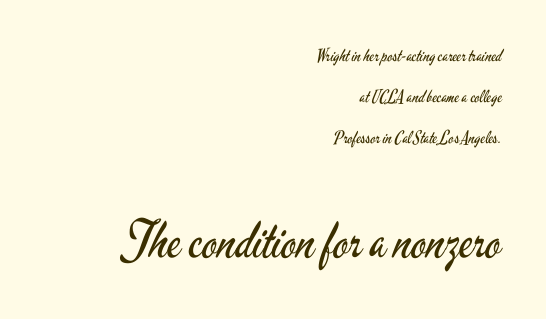
A typesetter would call this proportional, since set widths differ per character. Descenders hang freely into open space. Unbolded letterforms with no extra heft. Larger block? The one below; the one above is distinctly smaller.
